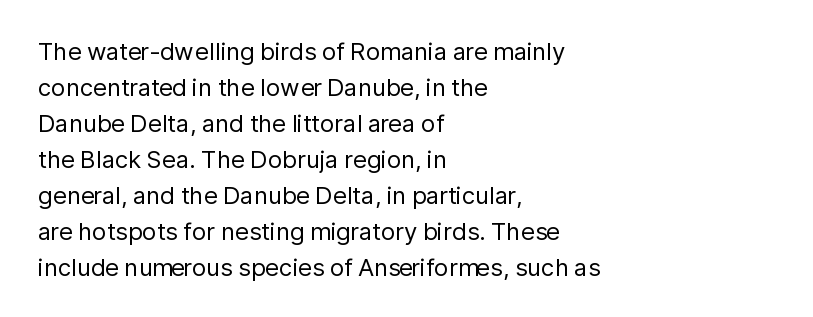
The image shows 24 px text type, upright; set left-aligned, normal line spacing (1.5x), normal letter spacing, not underlined.
